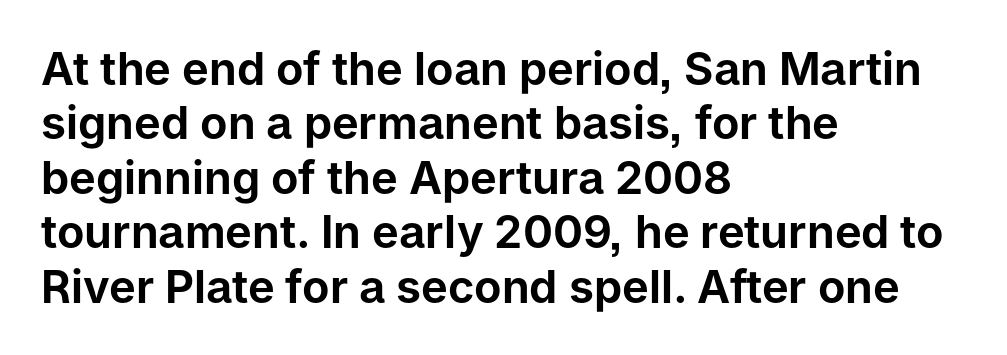
{"serif": "no", "italic": "no", "width": "normal", "stroke_contrast": "low", "x_height": "medium", "monospaced": "no", "underline": "no", "align": "left", "line_spacing_ratio": 1.21, "letter_spacing": "normal", "letter_spacing_em": 0.0, "glyph_px": 45}
